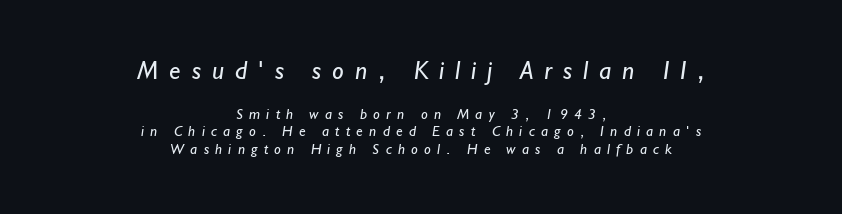
{"bold": "no", "underline": "no", "align": "center", "line_spacing_ratio": 1.16, "letter_spacing": "wide", "letter_spacing_em": 0.42, "larger_block": "first", "size_ratio": 1.73, "glyph_px": 26}
